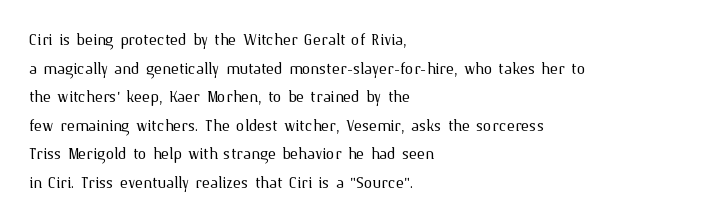
Line beginnings align vertically; line endings do not. Whoever set this chose a conventional vertical rhythm. Stroke mass is kept to a normal reading level or below. Nobody touched the tracking dial on this one.
